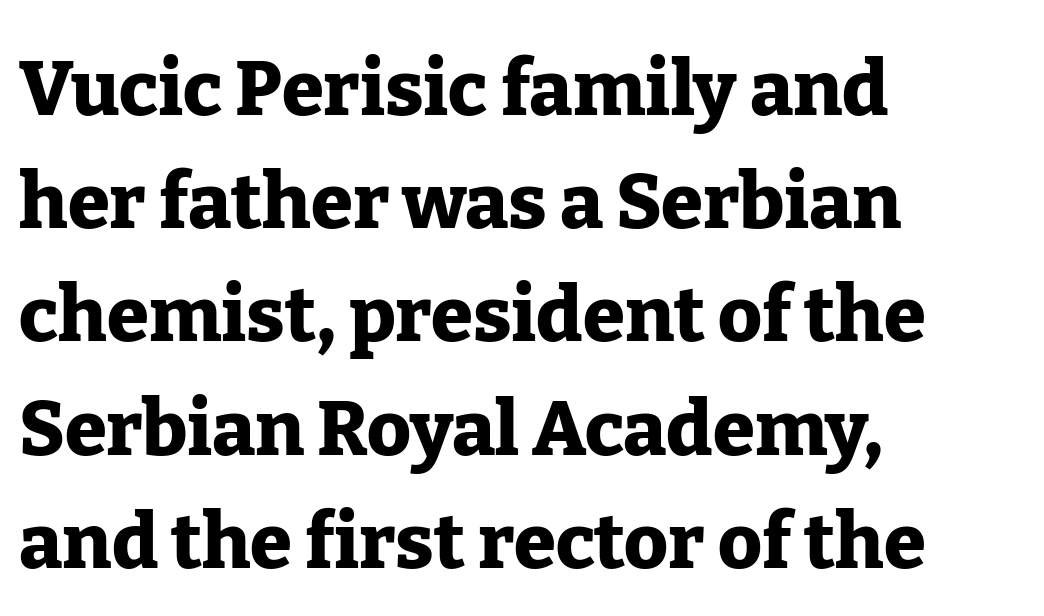
{"serif": "yes", "italic": "no", "bold": "yes", "weight": "heavy", "width": "normal", "stroke_contrast": "low", "x_height": "medium", "monospaced": "no", "underline": "no", "align": "left", "line_spacing": "normal", "line_spacing_ratio": 1.49, "letter_spacing": "normal", "letter_spacing_em": 0.0, "glyph_px": 76}
